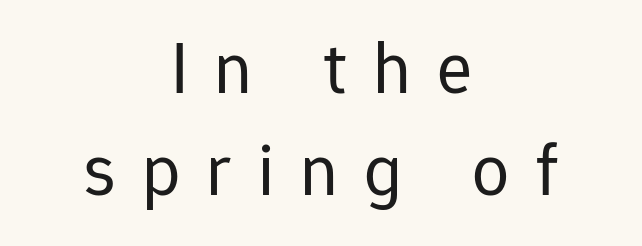
Q: Is the text bold? A: No.
Q: Is the text italic (slanted)? A: No, it is upright.
Q: Is the typeface a serif or a sans-serif typeface? A: Sans-serif.
Q: Is the text underlined? A: No.
Q: How is the paragraph aligned? A: Centered.
Q: Is the spacing between letters normal or unusually wide? A: Unusually wide.
Q: Is the spacing between lines tight, normal or loose? A: Normal.
Q: Width (condensed, normal, or wide)? A: Normal.
Q: Stroke contrast? A: Low.
Q: x-height? A: Medium.
Q: Monospaced? A: No.
